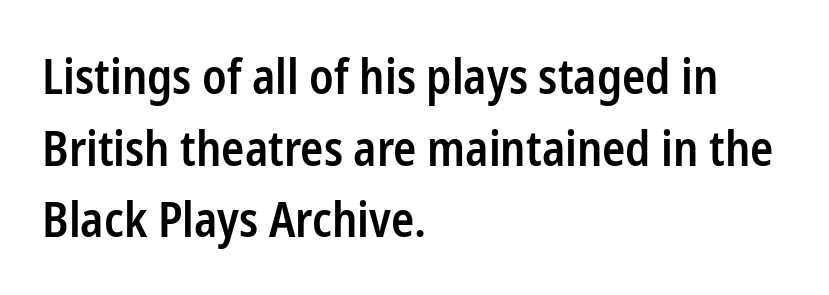
The image shows 48 px semibold, condensed sans-serif type, upright; set left-aligned, normal line spacing (1.49x), normal letter spacing, not underlined; low stroke contrast and a medium x-height.
